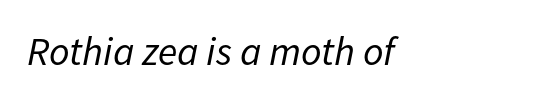
Q: Is the text bold? A: No.
Q: Is the text italic (slanted)? A: Yes, it leans right by about 11 degrees.
Q: Is the text underlined? A: No.
Q: Is the spacing between letters normal or unusually wide? A: Normal.
Q: Width (condensed, normal, or wide)? A: Normal.
Q: Stroke contrast? A: Low.
Q: x-height? A: Medium.
Q: Monospaced? A: No.
